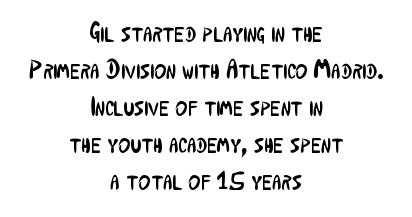
{"italic": "no", "bold": "no", "underline": "no", "align": "center", "line_spacing": "normal", "line_spacing_ratio": 1.42, "letter_spacing": "normal", "letter_spacing_em": 0.0, "glyph_px": 26}
